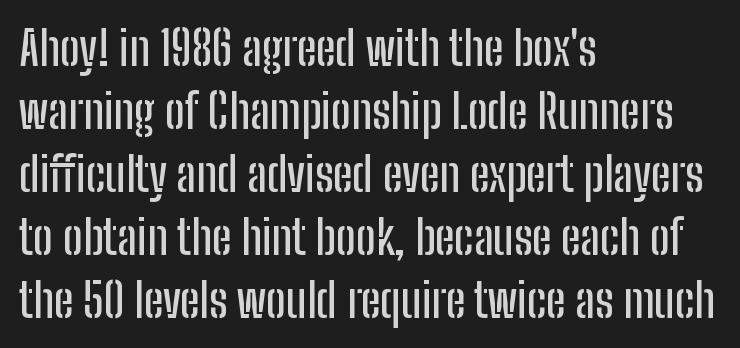
Spacing verdict: proportional, widths tailored to each character. Every row of glyphs begins at an identical x-position on the left. Posture: vertical. Students, observe: this is what conventionally led text looks like. Type style note: lacks serifs.
